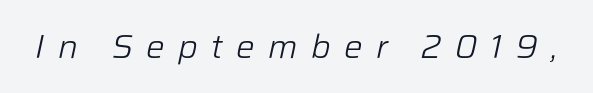
Q: Is the text bold? A: No.
Q: Is the text italic (slanted)? A: Yes, it leans right by about 12 degrees.
Q: Is the text underlined? A: No.
Q: Is the spacing between letters normal or unusually wide? A: Unusually wide.
Q: Width (condensed, normal, or wide)? A: Normal.
Q: Stroke contrast? A: Low.
Q: x-height? A: Medium.
Q: Monospaced? A: No.
